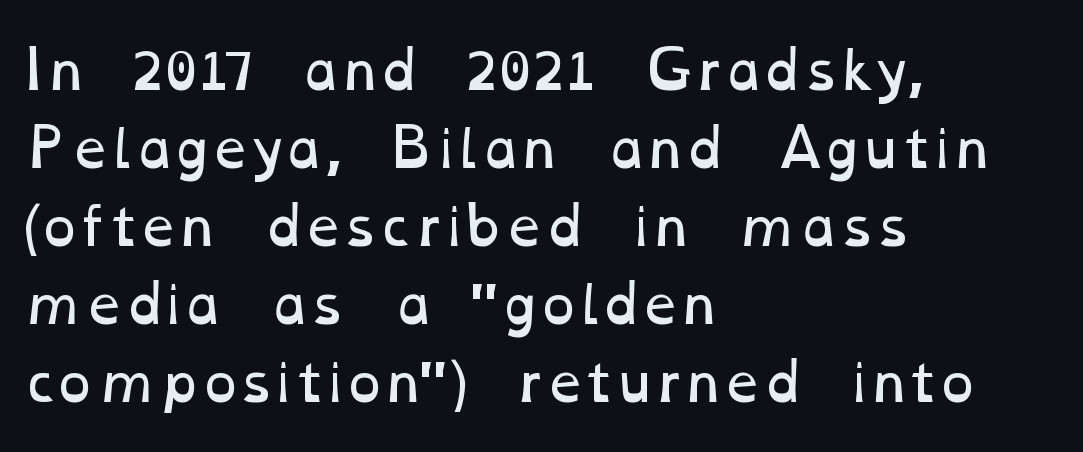
The image shows 52 px regular-weight, wide type; set left-aligned, normal line spacing (1.5x), normal letter spacing, not underlined; low stroke contrast and a medium x-height.
